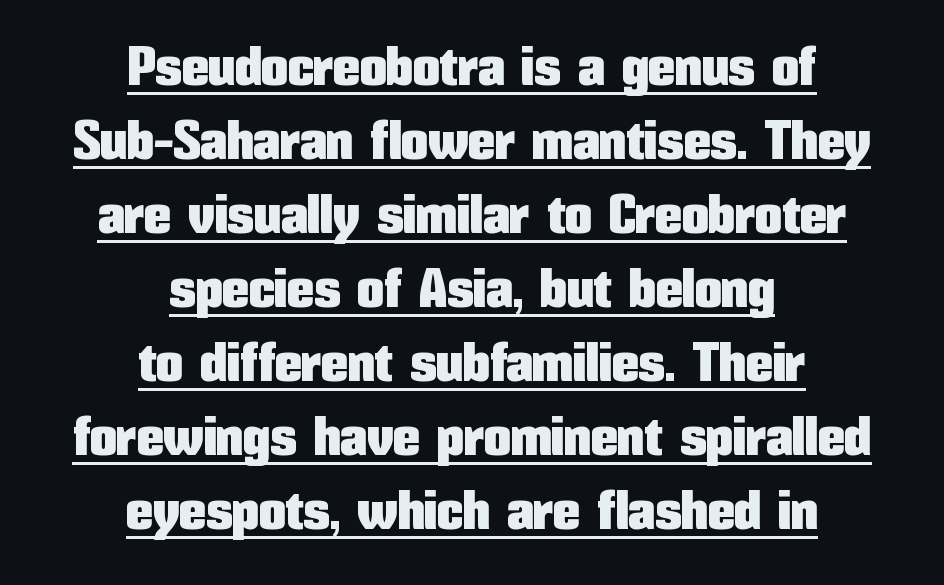
Think of a printed novel: that variable character pitch is what you see here. The letters stand straight up with perfectly vertical stems. Neither beginnings nor endings align; midpoints do. Nobody touched the tracking dial on this one. The typeface chosen for these lines omits serifs. Glance below the letters and you will spot a drawn line.
